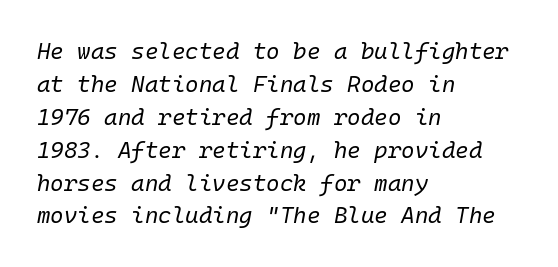
{"italic": "yes", "lean": "right", "slant_degrees": 10, "bold": "no", "underline": "no", "align": "left", "line_spacing": "normal", "line_spacing_ratio": 1.43, "letter_spacing": "normal", "letter_spacing_em": 0.0, "glyph_px": 23}
